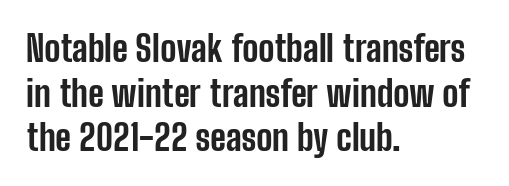
Q: Is the text bold? A: Yes.
Q: Is the text italic (slanted)? A: No, it is upright.
Q: Is the typeface a serif or a sans-serif typeface? A: Sans-serif.
Q: Is the text underlined? A: No.
Q: How is the paragraph aligned? A: Left-aligned.
Q: Is the spacing between letters normal or unusually wide? A: Normal.
Q: Width (condensed, normal, or wide)? A: Condensed.
Q: Stroke contrast? A: Low.
Q: x-height? A: Medium.
Q: Monospaced? A: No.
